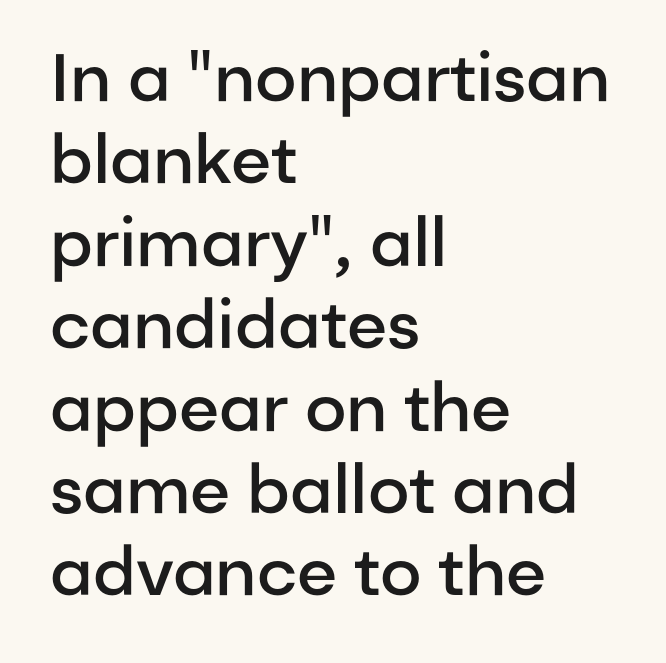
The image shows 67 px semibold sans-serif type, upright; set left-aligned, line spacing 1.23x, normal letter spacing, not underlined; low stroke contrast and a medium x-height.
